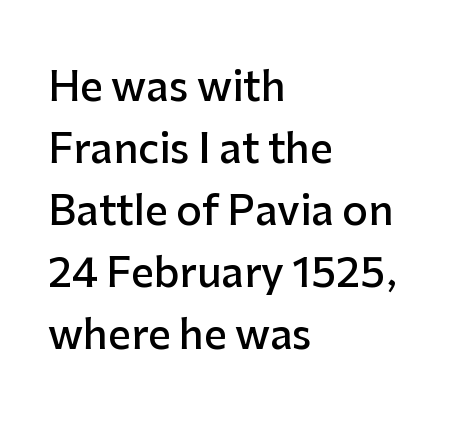
The image shows 40 px semibold sans-serif type, upright; set left-aligned, normal line spacing (1.55x), normal letter spacing, not underlined; low stroke contrast and a medium x-height.
